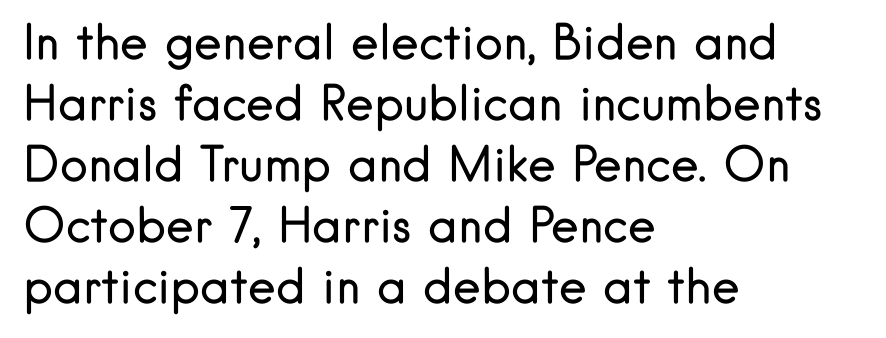
The rendering anchors every line to the left-hand side. This is the regular roman posture of the typeface. Varying glyph widths throughout — classic text-font behaviour. To sum up the face: it is a sans, with no serifs.
